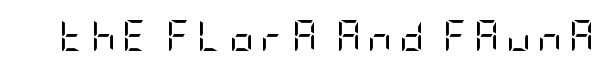
{"serif": "no", "italic": "no", "bold": "no", "weight": "regular", "width": "condensed", "stroke_contrast": "low", "x_height": "large", "underline": "no", "letter_spacing": "wide", "letter_spacing_em": 0.2, "glyph_px": 31}
